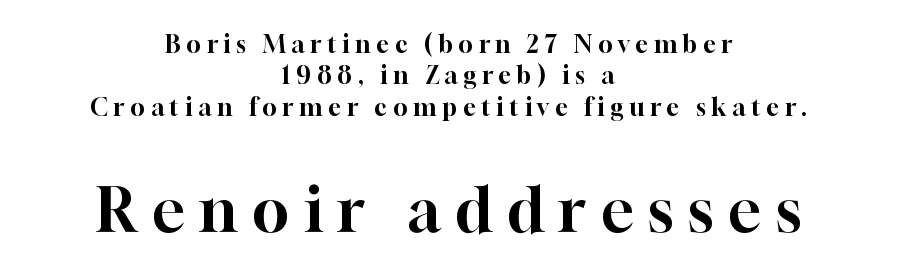
These lines stack symmetrically, like a column narrowing and widening about its center. The rendering uses natural spacing where letterforms have individual widths. Tall strokes in this sample are plumb rather than angled. Quick note: interline space is typical.
